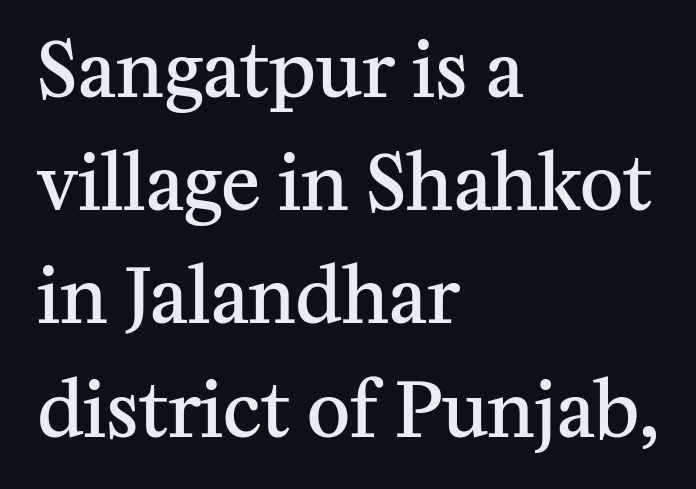
{"serif": "yes", "italic": "no", "bold": "semi", "weight": "semibold", "width": "normal", "stroke_contrast": "medium", "x_height": "medium", "monospaced": "no", "underline": "no", "align": "left", "line_spacing": "normal", "line_spacing_ratio": 1.53, "letter_spacing": "normal", "letter_spacing_em": 0.0, "glyph_px": 74}
